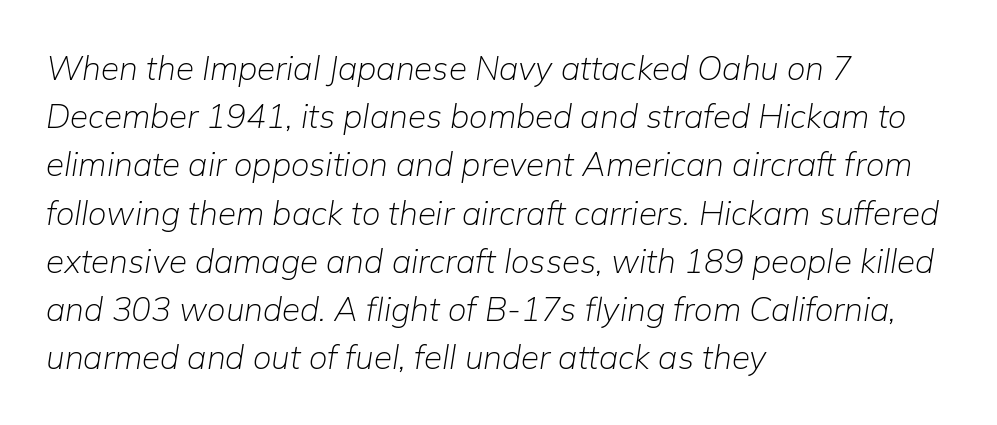
The image shows 33 px light type, italic (leaning right); set left-aligned, normal line spacing (1.46x), normal letter spacing, not underlined; low stroke contrast and a medium x-height.
